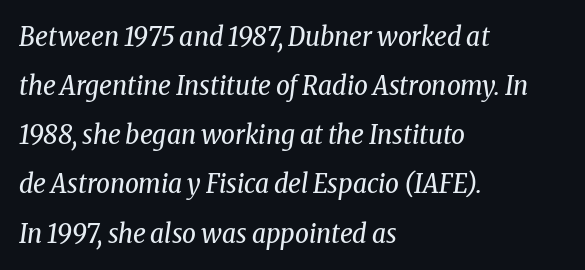
The image shows 27 px text type, italic (leaning right); set left-aligned, line spacing 1.82x, normal letter spacing, not underlined.
